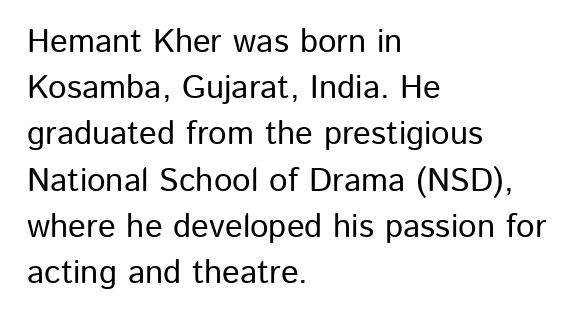
No extra tracking has been applied to these lines. Each letter keeps its own natural width here, so spacing adapts to shape. It's the straight-up-and-down kind of type. Each new line begins a customary step beneath the previous one. Has an underline been added? It has not. Is the block centered? No — it sits flush against the left margin.
